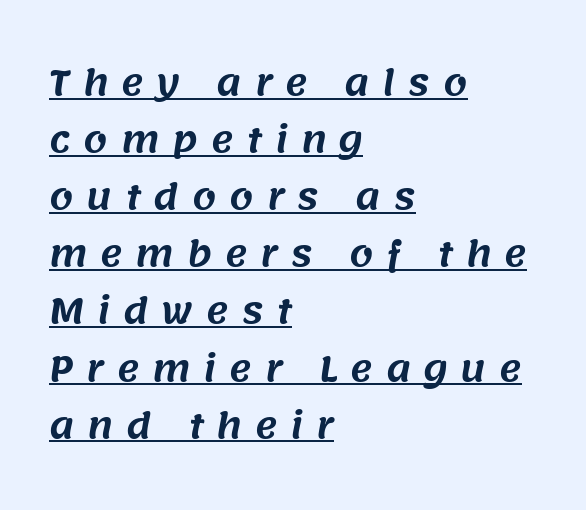
Q: Is the typeface a serif or a sans-serif typeface? A: Sans-serif.
Q: Is the text underlined? A: Yes.
Q: How is the paragraph aligned? A: Left-aligned.
Q: Is the spacing between letters normal or unusually wide? A: Unusually wide.
Q: Is the spacing between lines tight, normal or loose? A: Normal.
Q: Width (condensed, normal, or wide)? A: Normal.
Q: Stroke contrast? A: Medium.
Q: x-height? A: Large.
Q: Monospaced? A: No.
